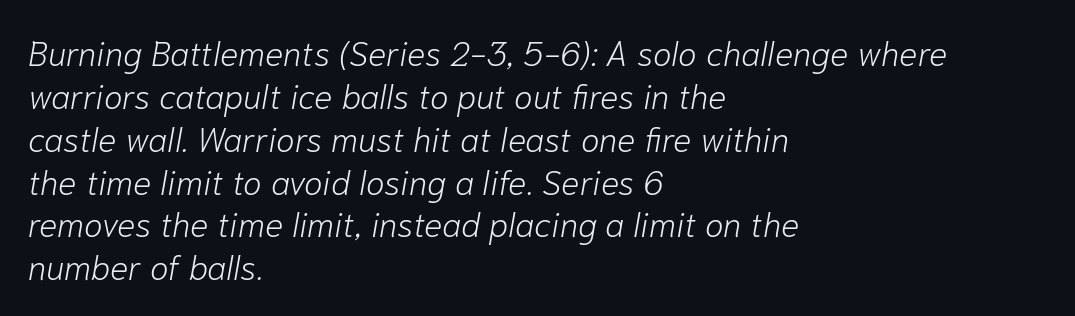
Q: Is the text bold? A: No.
Q: Is the text italic (slanted)? A: Yes, it leans right by about 10 degrees.
Q: Is the text underlined? A: No.
Q: How is the paragraph aligned? A: Left-aligned.
Q: Is the spacing between letters normal or unusually wide? A: Normal.
Q: Is the spacing between lines tight, normal or loose? A: Normal.
Q: Width (condensed, normal, or wide)? A: Normal.
Q: Stroke contrast? A: Low.
Q: x-height? A: Medium.
Q: Monospaced? A: No.
